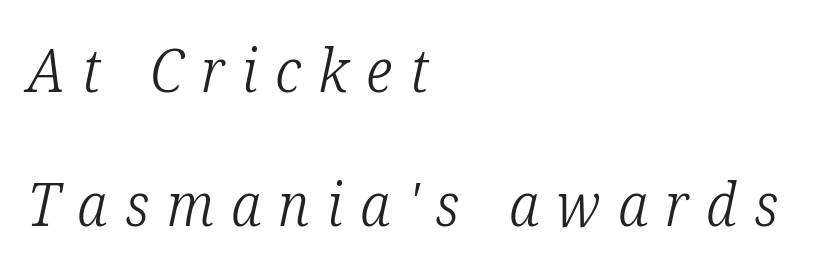
The glyphs are unaccompanied by any horizontal stroke below them. The characters are drawn with everyday or finer stroke widths. Think of a printed novel: that variable character pitch is what you see here. Little horizontal feet cap the strokes, marking this as serif type.
